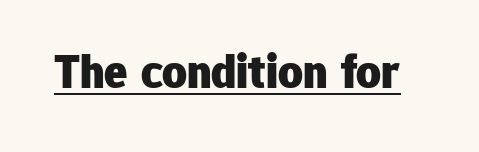
Glance below the letters and you will spot a drawn line. Observe the absence of serifs on each vertical stroke in this sample. A full-strength bold gives these letters their thick strokes. The passage shown is typed in a proportional face where columns would drift. The letters stand straight up with perfectly vertical stems.
